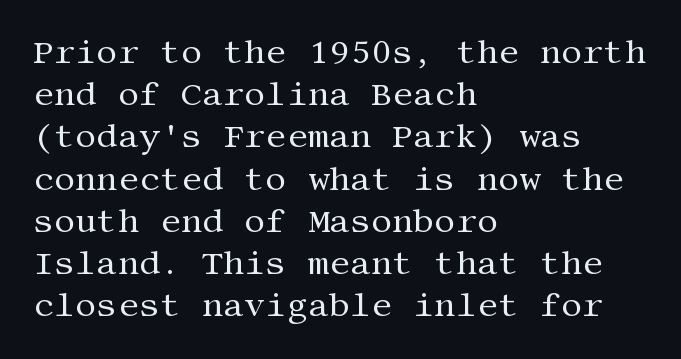
{"serif": "yes", "italic": "no", "bold": "no", "weight": "regular", "width": "normal", "stroke_contrast": "medium", "x_height": "large", "underline": "no", "align": "left", "line_spacing": "normal", "line_spacing_ratio": 1.28, "letter_spacing": "normal", "letter_spacing_em": 0.0, "glyph_px": 33}
